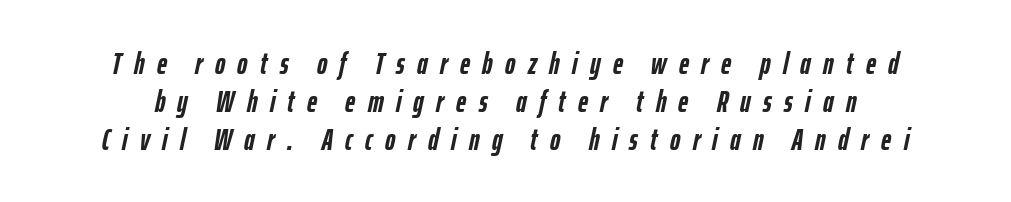
Do the characters align in a grid? No, the font is proportional. Glyph-to-glyph distance is far greater than everyday printed text. The typesetter chose a symmetrical, centered arrangement here. Compared with ordinary roman type, these characters are visibly tilted.
